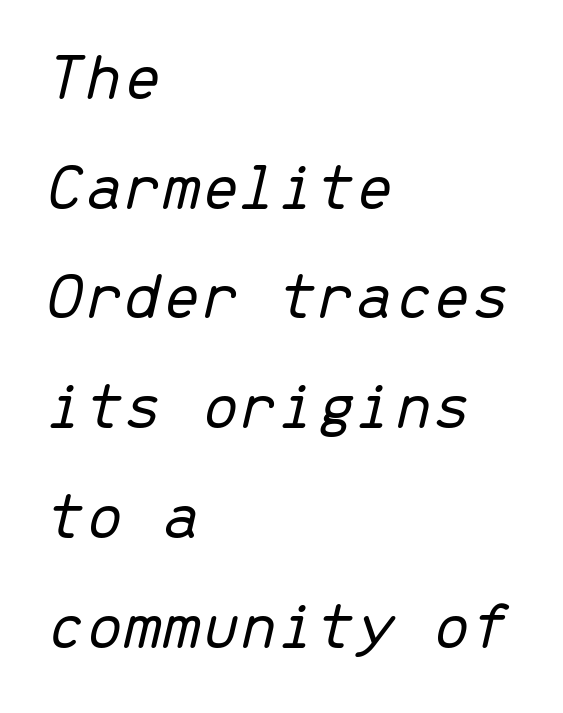
Q: Is the text bold? A: No.
Q: Is the text italic (slanted)? A: Yes, it leans right by about 13 degrees.
Q: Is the text underlined? A: No.
Q: How is the paragraph aligned? A: Left-aligned.
Q: Is the spacing between letters normal or unusually wide? A: Normal.
Q: Is the spacing between lines tight, normal or loose? A: Normal.
Q: Width (condensed, normal, or wide)? A: Normal.
Q: Stroke contrast? A: Low.
Q: x-height? A: Medium.
Q: Monospaced? A: Yes.
